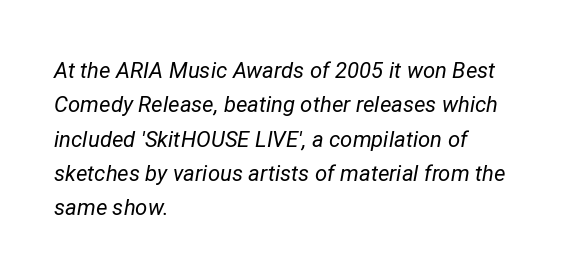
{"italic": "yes", "lean": "right", "slant_degrees": 12, "bold": "no", "underline": "no", "align": "left", "line_spacing": "normal", "line_spacing_ratio": 1.56, "letter_spacing": "normal", "letter_spacing_em": 0.0, "glyph_px": 22}
